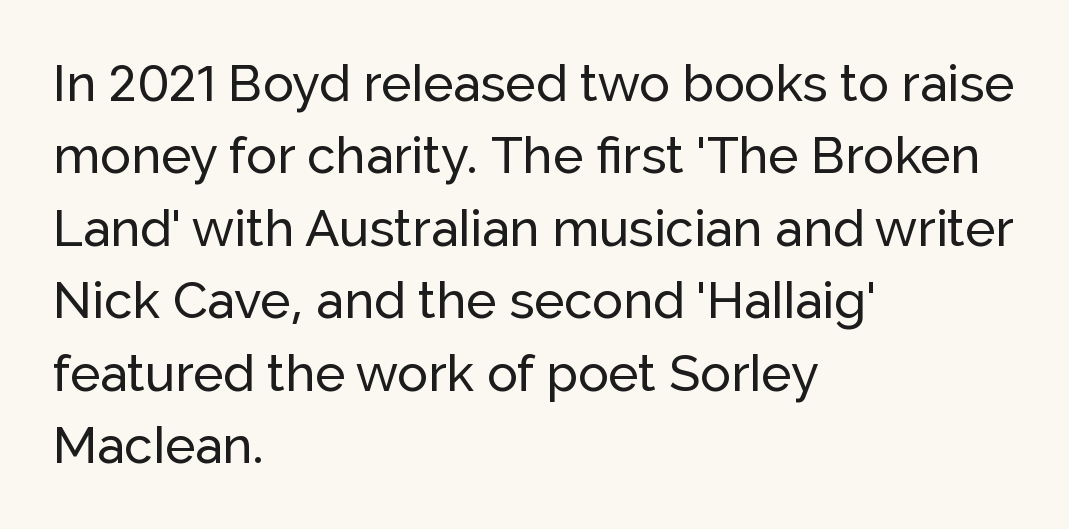
Q: Is the text italic (slanted)? A: No, it is upright.
Q: Is the typeface a serif or a sans-serif typeface? A: Sans-serif.
Q: Is the text underlined? A: No.
Q: How is the paragraph aligned? A: Left-aligned.
Q: Is the spacing between letters normal or unusually wide? A: Normal.
Q: Is the spacing between lines tight, normal or loose? A: Normal.
Q: Width (condensed, normal, or wide)? A: Normal.
Q: Stroke contrast? A: Low.
Q: x-height? A: Medium.
Q: Monospaced? A: No.
